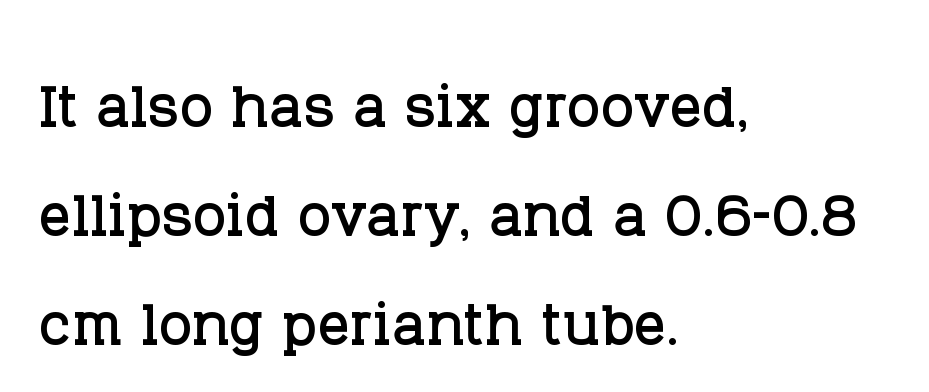
Honestly, the letter spacing is just normal — you wouldn't notice it. The foot of each line stays bare and open. Notice how the passage keeps a crisp vertical edge on the left only. The glyphs in this specimen are seriffed.
